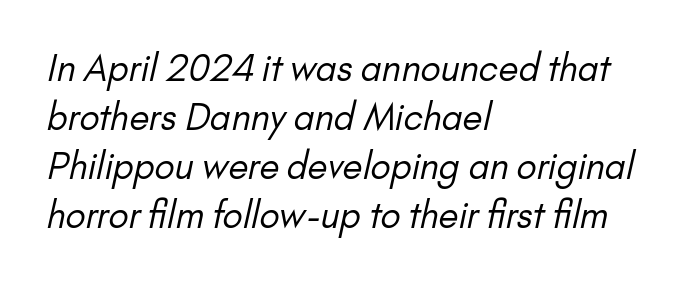
{"serif": "no", "bold": "no", "weight": "regular", "width": "normal", "stroke_contrast": "low", "x_height": "small", "monospaced": "no", "underline": "no", "align": "left", "line_spacing": "normal", "line_spacing_ratio": 1.36, "letter_spacing": "normal", "letter_spacing_em": 0.0, "glyph_px": 36}
